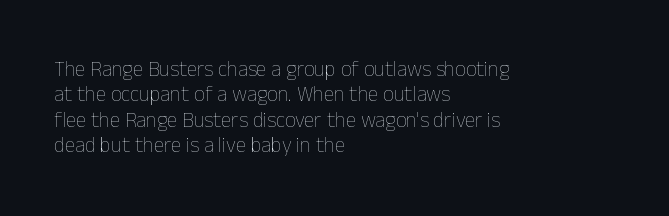
The image shows 21 px text type, upright; set left-aligned, line spacing 1.21x, normal letter spacing, not underlined.
